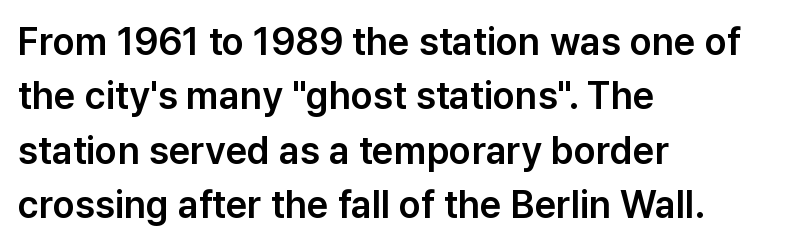
Line beginnings align vertically; line endings do not. A typesetter would mark this as roman, not italic. Font category for this specimen: sans-serif. Varying glyph widths throughout — classic text-font behaviour. There is no visible air inserted between adjacent glyphs.
